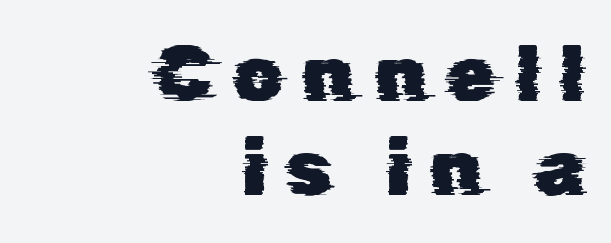
Letter spacing: wide. If you drew a ruler down the right edge, every line would touch it. The letters advance in unequal steps, a hallmark of proportional type. Examine the stroke ends and you'll find no serifs. Check under the words: just untouched page.
